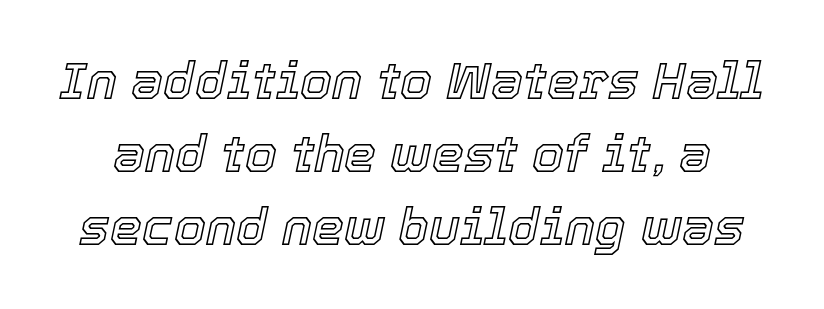
{"italic": "yes", "lean": "right", "slant_degrees": 12, "width": "normal", "x_height": "medium", "monospaced": "no", "underline": "no", "line_spacing": "normal", "line_spacing_ratio": 1.43, "letter_spacing": "normal", "letter_spacing_em": 0.0, "glyph_px": 51}
